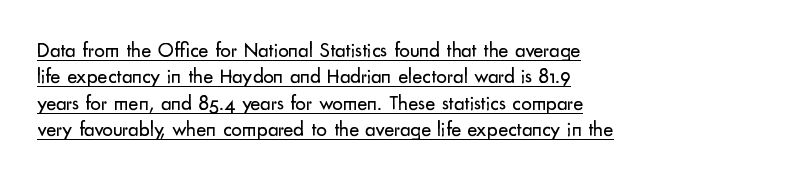
{"italic": "no", "bold": "no", "underline": "yes", "align": "left", "line_spacing": "normal", "line_spacing_ratio": 1.26, "letter_spacing": "normal", "letter_spacing_em": 0.0, "glyph_px": 21}
